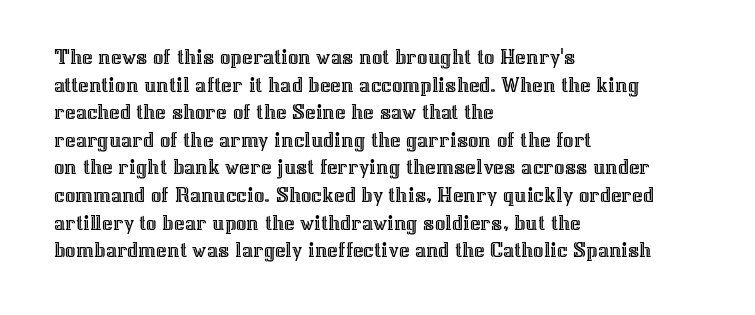
Q: Is the text italic (slanted)? A: No, it is upright.
Q: Is the text underlined? A: No.
Q: How is the paragraph aligned? A: Left-aligned.
Q: Is the spacing between letters normal or unusually wide? A: Normal.
